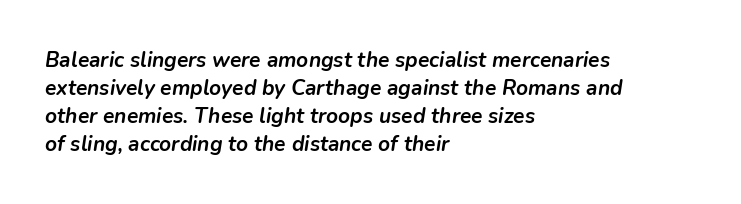
Q: Is the text bold? A: Yes.
Q: Is the text italic (slanted)? A: Yes, it leans right by about 9 degrees.
Q: Is the text underlined? A: No.
Q: How is the paragraph aligned? A: Left-aligned.
Q: Is the spacing between letters normal or unusually wide? A: Normal.
Q: Is the spacing between lines tight, normal or loose? A: Normal.
